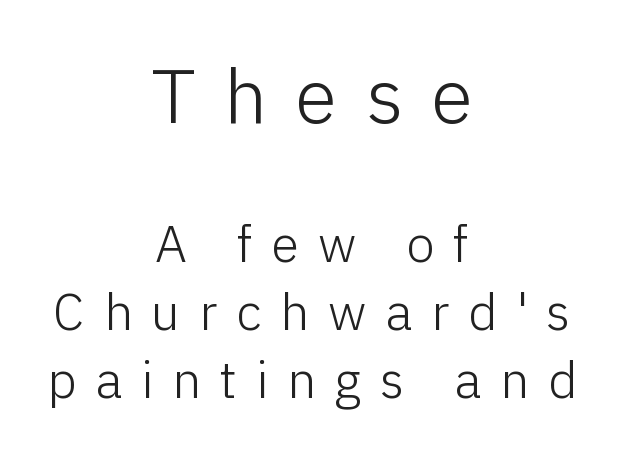
The image shows 77 px light sans-serif type, upright; set centered, normal line spacing (1.34x), unusually wide letter spacing (+0.37 em), not underlined; the first (top) block is 1.51x larger; low stroke contrast and a medium x-height.
